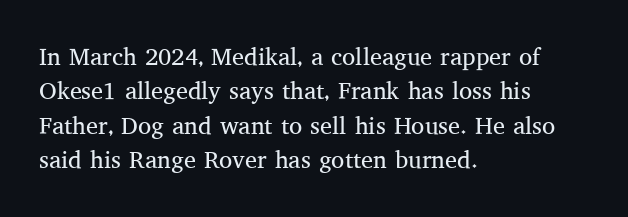
Q: Is the text bold? A: No.
Q: Is the text italic (slanted)? A: No, it is upright.
Q: Is the text underlined? A: No.
Q: How is the paragraph aligned? A: Left-aligned.
Q: Is the spacing between letters normal or unusually wide? A: Normal.
Q: Is the spacing between lines tight, normal or loose? A: Normal.
